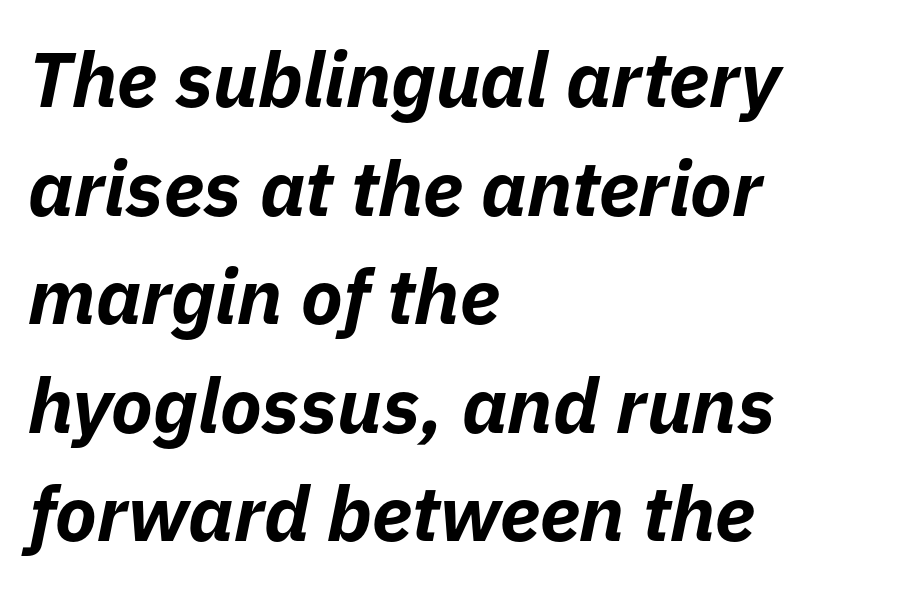
Q: Is the text bold? A: Yes.
Q: Is the text italic (slanted)? A: Yes, it leans right by about 11 degrees.
Q: Is the text underlined? A: No.
Q: How is the paragraph aligned? A: Left-aligned.
Q: Is the spacing between letters normal or unusually wide? A: Normal.
Q: Is the spacing between lines tight, normal or loose? A: Normal.
Q: Width (condensed, normal, or wide)? A: Normal.
Q: Stroke contrast? A: Low.
Q: x-height? A: Medium.
Q: Monospaced? A: No.
